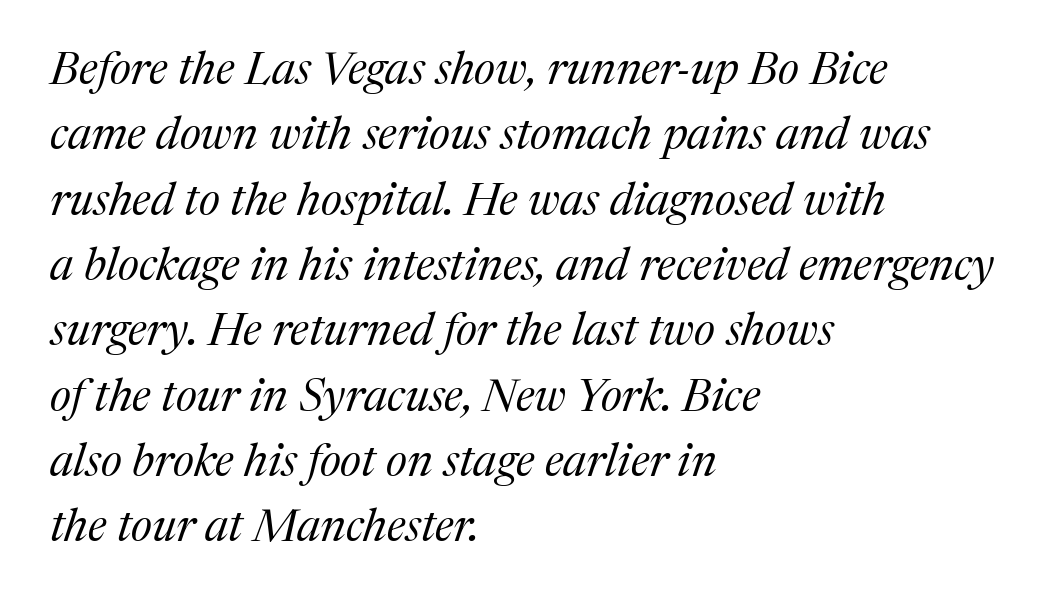
{"serif": "yes", "italic": "yes", "lean": "right", "slant_degrees": 17, "bold": "no", "weight": "regular", "width": "normal", "stroke_contrast": "medium", "x_height": "medium", "monospaced": "no", "underline": "no", "align": "left", "line_spacing": "normal", "line_spacing_ratio": 1.42, "letter_spacing": "normal", "letter_spacing_em": 0.0, "glyph_px": 46}
